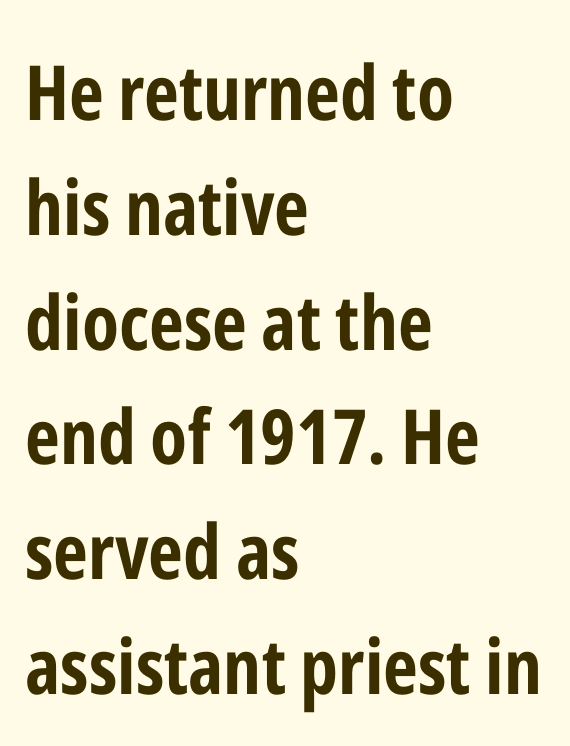
You can tell from the bare stems that sans-serif type was used. Unmarked baselines from the first word to the last. Proportional: the letters do not fall into vertical columns. This sample keeps an unexceptional amount of space between lines. It's the straight-up-and-down kind of type.
